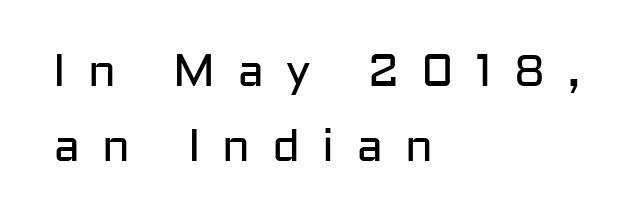
Q: Is the text bold? A: No.
Q: Is the text italic (slanted)? A: No, it is upright.
Q: Is the typeface a serif or a sans-serif typeface? A: Sans-serif.
Q: Is the text underlined? A: No.
Q: How is the paragraph aligned? A: Left-aligned.
Q: Is the spacing between letters normal or unusually wide? A: Unusually wide.
Q: Is the spacing between lines tight, normal or loose? A: Normal.
Q: Width (condensed, normal, or wide)? A: Normal.
Q: Stroke contrast? A: Low.
Q: x-height? A: Medium.
Q: Monospaced? A: No.
